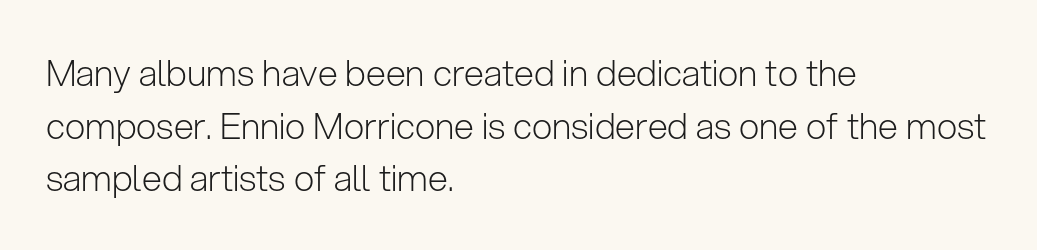
The image shows 36 px light sans-serif type, upright; set left-aligned, normal line spacing (1.46x), normal letter spacing, not underlined; low stroke contrast and a medium x-height.
